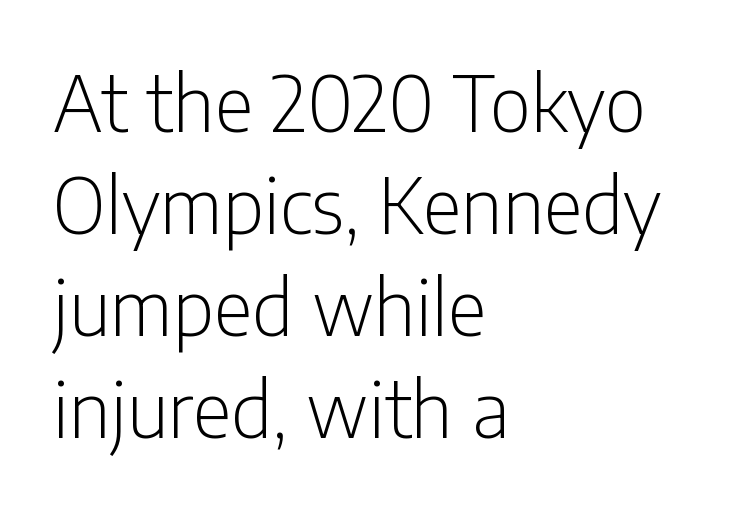
A roman cut, with each character standing at attention. Compared with typical body copy, the letter spacing here is the same. Nope, no serifs anywhere on these letters. Where is the straight margin? On the left.
